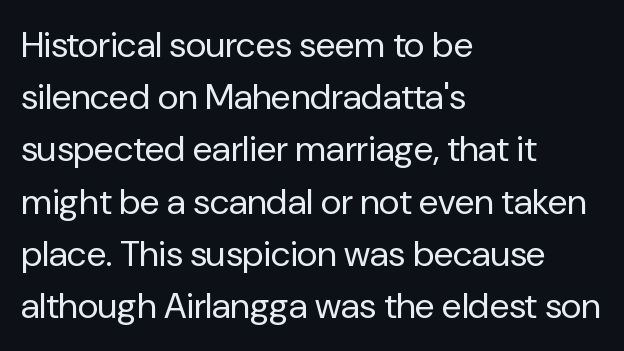
The image shows 36 px regular-weight sans-serif type, upright; set left-aligned, normal line spacing (1.45x), normal letter spacing, not underlined; low stroke contrast and a medium x-height.
